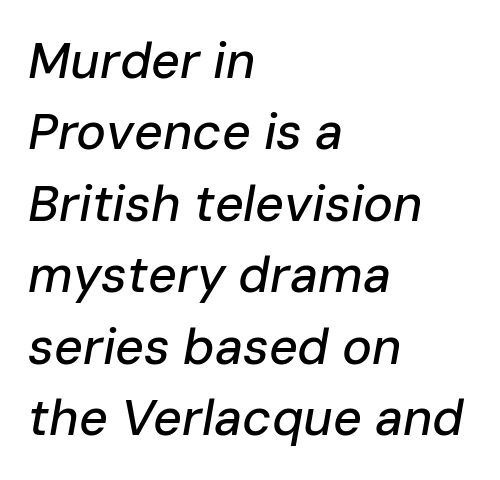
{"italic": "yes", "lean": "right", "slant_degrees": 10, "width": "normal", "stroke_contrast": "low", "x_height": "medium", "monospaced": "no", "underline": "no", "align": "left", "line_spacing": "normal", "line_spacing_ratio": 1.43, "letter_spacing": "normal", "letter_spacing_em": 0.0, "glyph_px": 50}
